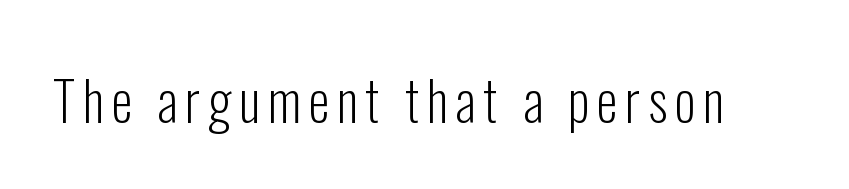
{"serif": "no", "italic": "no", "bold": "no", "weight": "light", "width": "condensed", "stroke_contrast": "low", "x_height": "medium", "monospaced": "no", "underline": "no", "glyph_px": 54}
